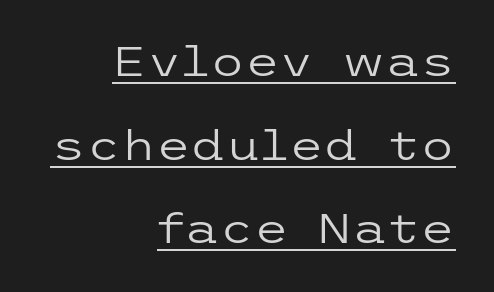
Q: Is the text bold? A: No.
Q: Is the text italic (slanted)? A: No, it is upright.
Q: Is the typeface a serif or a sans-serif typeface? A: Sans-serif.
Q: Is the text underlined? A: Yes.
Q: How is the paragraph aligned? A: Right-aligned.
Q: Is the spacing between letters normal or unusually wide? A: Normal.
Q: Is the spacing between lines tight, normal or loose? A: Loose.
Q: Width (condensed, normal, or wide)? A: Wide.
Q: Stroke contrast? A: Low.
Q: x-height? A: Medium.
